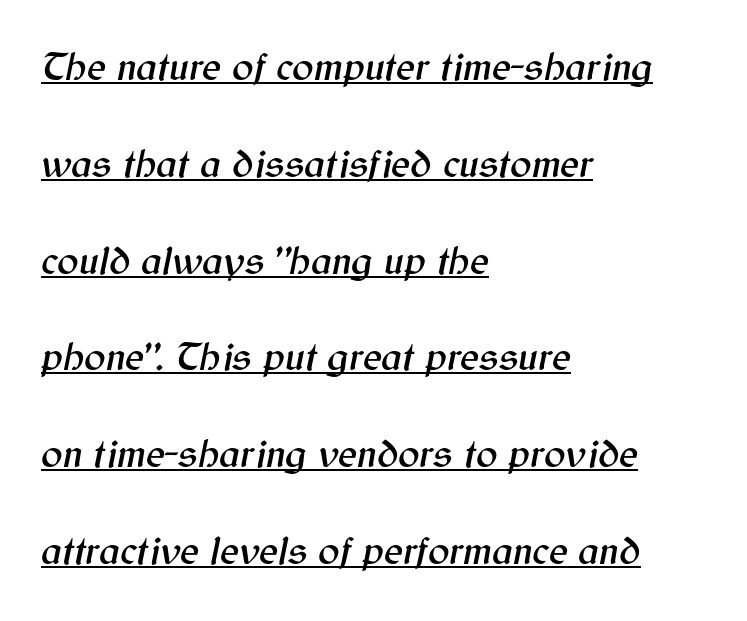
Q: Is the text italic (slanted)? A: Yes, it leans right by about 12 degrees.
Q: Is the text underlined? A: Yes.
Q: How is the paragraph aligned? A: Left-aligned.
Q: Is the spacing between letters normal or unusually wide? A: Normal.
Q: Is the spacing between lines tight, normal or loose? A: Loose.
Q: Width (condensed, normal, or wide)? A: Normal.
Q: Stroke contrast? A: Medium.
Q: x-height? A: Medium.
Q: Monospaced? A: No.
